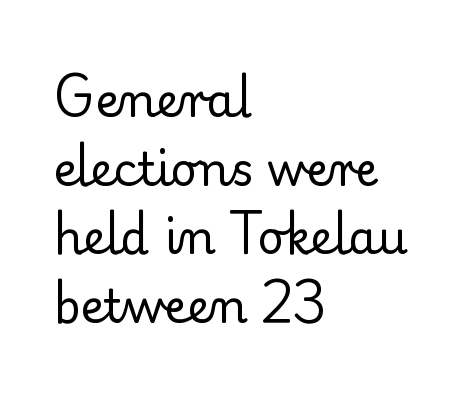
The image shows 46 px regular-weight serif type, upright; set left-aligned, normal line spacing (1.49x), normal letter spacing, not underlined; low stroke contrast and a small x-height.
